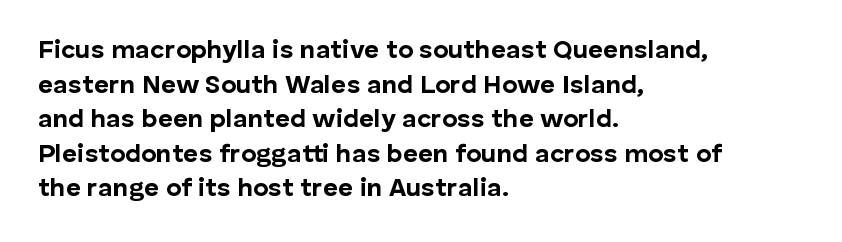
{"italic": "no", "bold": "yes", "underline": "no", "align": "left", "line_spacing": "normal", "line_spacing_ratio": 1.33, "letter_spacing": "normal", "letter_spacing_em": 0.0, "glyph_px": 26}
